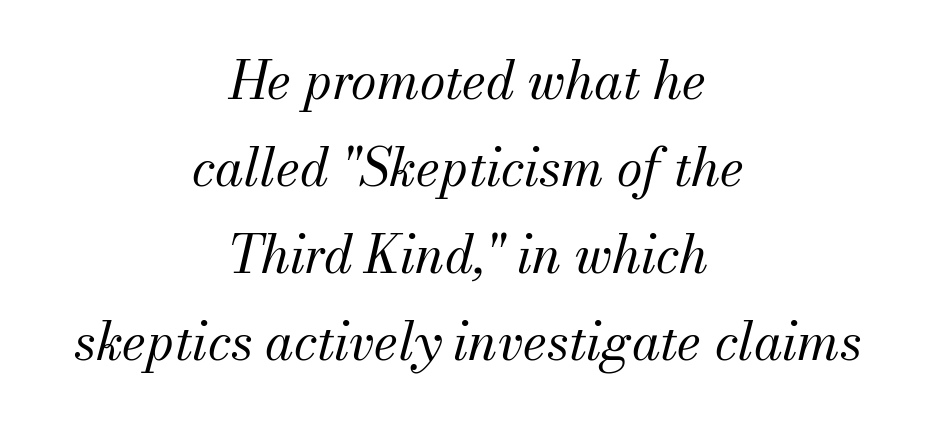
The image shows 52 px regular-weight serif type, italic (leaning right); set centered, normal line spacing (1.67x), normal letter spacing, not underlined; medium stroke contrast and a small x-height.
